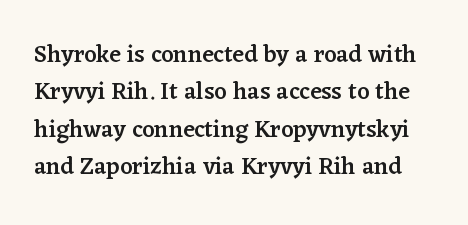
{"italic": "no", "bold": "semi", "underline": "no", "line_spacing": "normal", "line_spacing_ratio": 1.56, "letter_spacing": "normal", "letter_spacing_em": 0.0, "glyph_px": 24}
